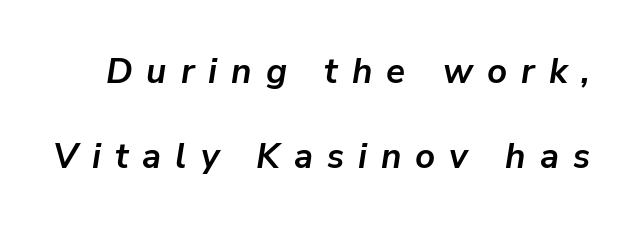
The image shows 35 px semibold type, italic (leaning right); set loose line spacing (2.43x), unusually wide letter spacing (+0.4 em), not underlined; low stroke contrast and a medium x-height.
